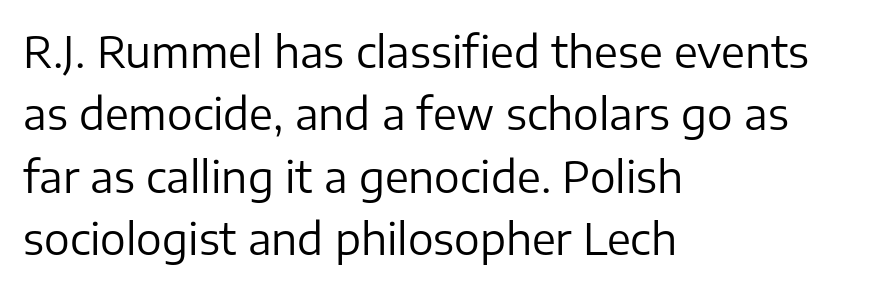
Q: Is the text bold? A: No.
Q: Is the text italic (slanted)? A: No, it is upright.
Q: Is the typeface a serif or a sans-serif typeface? A: Sans-serif.
Q: Is the text underlined? A: No.
Q: How is the paragraph aligned? A: Left-aligned.
Q: Is the spacing between letters normal or unusually wide? A: Normal.
Q: Is the spacing between lines tight, normal or loose? A: Normal.
Q: Width (condensed, normal, or wide)? A: Normal.
Q: Stroke contrast? A: Low.
Q: x-height? A: Medium.
Q: Monospaced? A: No.
